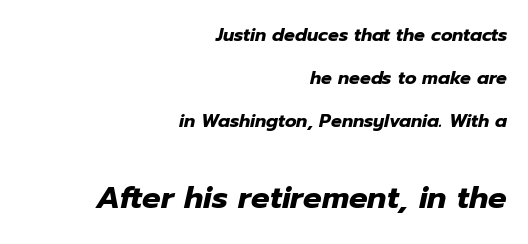
Tall strokes in this sample are angled rather than plumb. The sample has been set heavy, in full bold. A student would notice the bottom passage is typeset larger than what precedes it. Bare-footed words on every line.
